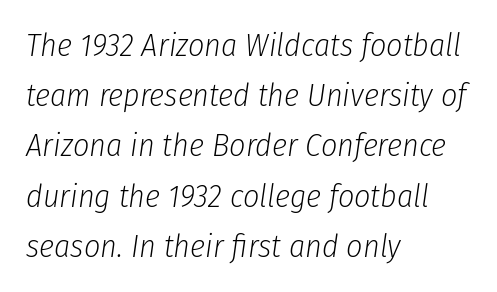
Q: Is the text bold? A: No.
Q: Is the text italic (slanted)? A: Yes, it leans right by about 8 degrees.
Q: Is the text underlined? A: No.
Q: How is the paragraph aligned? A: Left-aligned.
Q: Is the spacing between letters normal or unusually wide? A: Normal.
Q: Is the spacing between lines tight, normal or loose? A: Normal.
Q: Width (condensed, normal, or wide)? A: Condensed.
Q: Stroke contrast? A: Low.
Q: x-height? A: Medium.
Q: Monospaced? A: No.
